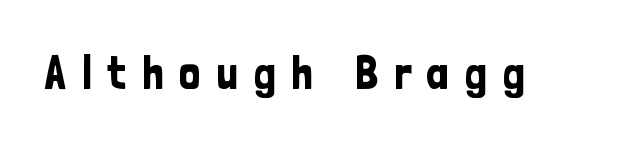
{"serif": "no", "italic": "no", "width": "condensed", "stroke_contrast": "low", "x_height": "medium", "monospaced": "no", "underline": "no", "letter_spacing": "wide", "letter_spacing_em": 0.32, "glyph_px": 48}
